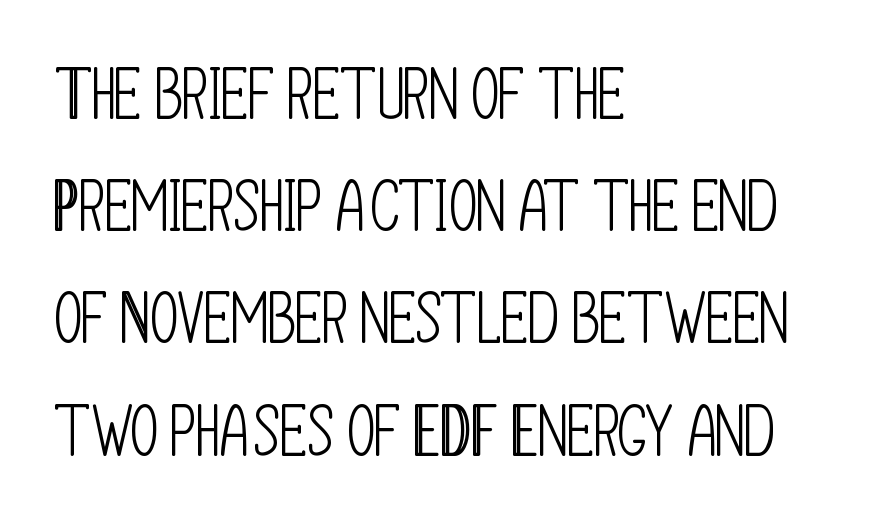
Vertical stems look standard width or narrower in stroke. Examine the stroke ends and you'll find no serifs. Ascenders rise straight up at ninety degrees. The lines sit at an ordinary, default distance from one another.
